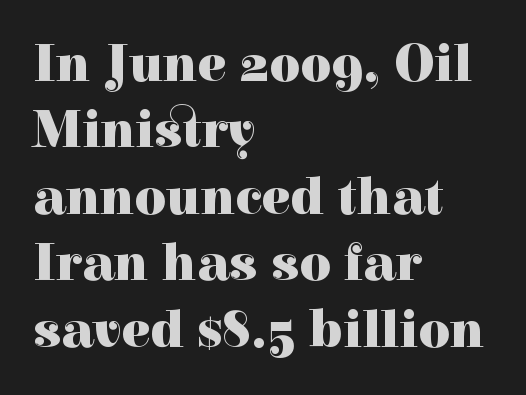
The image shows 54 px heavy serif type, upright; set left-aligned, line spacing 1.23x, normal letter spacing, not underlined; a medium x-height.
